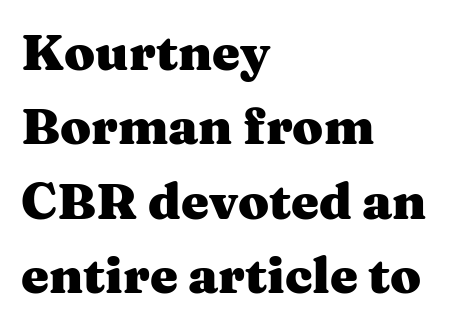
Q: Is the text bold? A: Yes.
Q: Is the text italic (slanted)? A: No, it is upright.
Q: Is the typeface a serif or a sans-serif typeface? A: Serif.
Q: Is the text underlined? A: No.
Q: How is the paragraph aligned? A: Left-aligned.
Q: Is the spacing between letters normal or unusually wide? A: Normal.
Q: Is the spacing between lines tight, normal or loose? A: Normal.
Q: Width (condensed, normal, or wide)? A: Wide.
Q: Stroke contrast? A: Medium.
Q: x-height? A: Medium.
Q: Monospaced? A: No.
